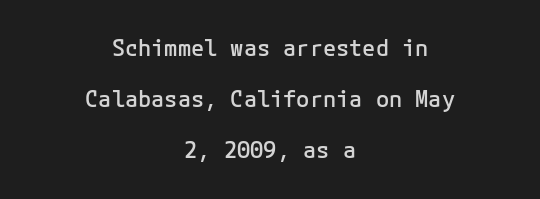
Both edges are ragged and mirror each other, which tells us the setting is centered. Compared with typical body copy, the letter spacing here is the same. As a designer I'd log this as weight 600, semibold. Only glyphs here, with clear space below each row. A typesetter would call this leading open, well beyond the default. In terms of posture, this sample is upright.
